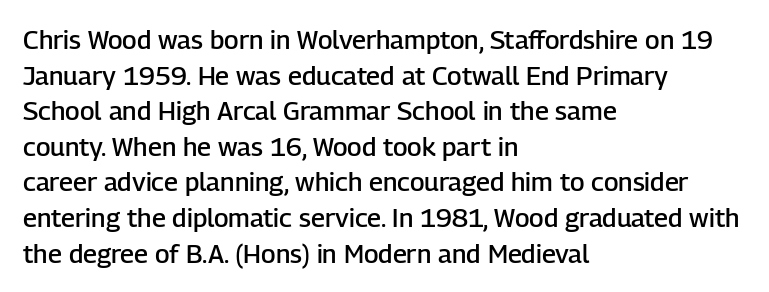
The image shows 26 px text type, upright; set left-aligned, normal line spacing (1.37x), normal letter spacing, not underlined.
